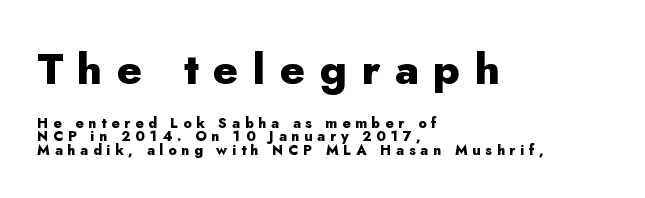
To sum up the face: it is a sans, with no serifs. Compare the two chunks: the upper has the greater cap height. Each word looks stretched out because of the extra space between its letters. This sample has the flowing, uneven cadence of proportional lettering. Summary of weight: heavy, a full bold.
